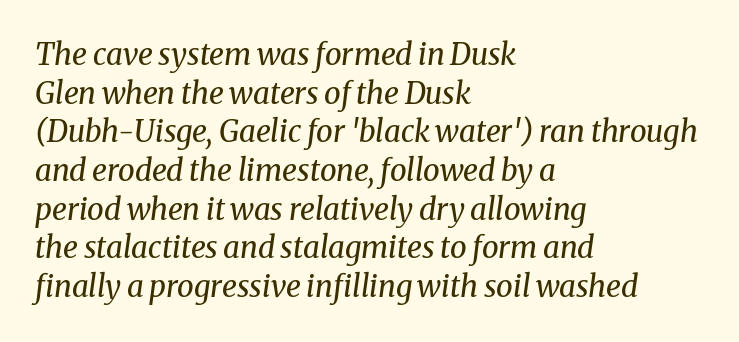
Q: Is the text bold? A: No.
Q: Is the text italic (slanted)? A: Yes, it leans right by about 8 degrees.
Q: Is the typeface a serif or a sans-serif typeface? A: Serif.
Q: Is the text underlined? A: No.
Q: How is the paragraph aligned? A: Left-aligned.
Q: Is the spacing between letters normal or unusually wide? A: Normal.
Q: Is the spacing between lines tight, normal or loose? A: Normal.
Q: Width (condensed, normal, or wide)? A: Normal.
Q: Stroke contrast? A: Medium.
Q: x-height? A: Medium.
Q: Monospaced? A: No.
